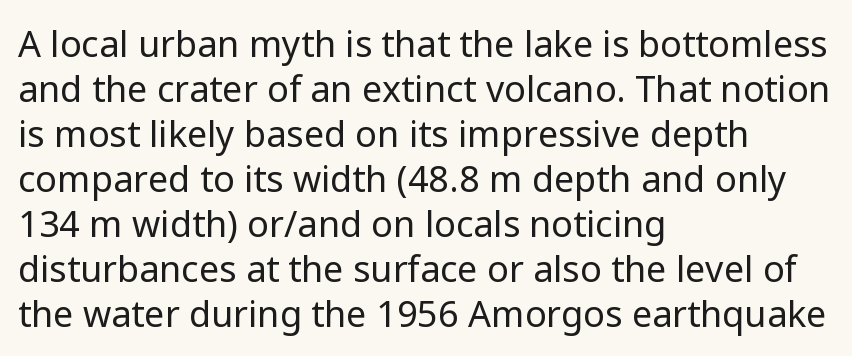
Q: Is the text bold? A: No.
Q: Is the text italic (slanted)? A: No, it is upright.
Q: Is the typeface a serif or a sans-serif typeface? A: Sans-serif.
Q: Is the text underlined? A: No.
Q: How is the paragraph aligned? A: Left-aligned.
Q: Is the spacing between letters normal or unusually wide? A: Normal.
Q: Is the spacing between lines tight, normal or loose? A: Normal.
Q: Width (condensed, normal, or wide)? A: Normal.
Q: Stroke contrast? A: Low.
Q: x-height? A: Medium.
Q: Monospaced? A: No.
